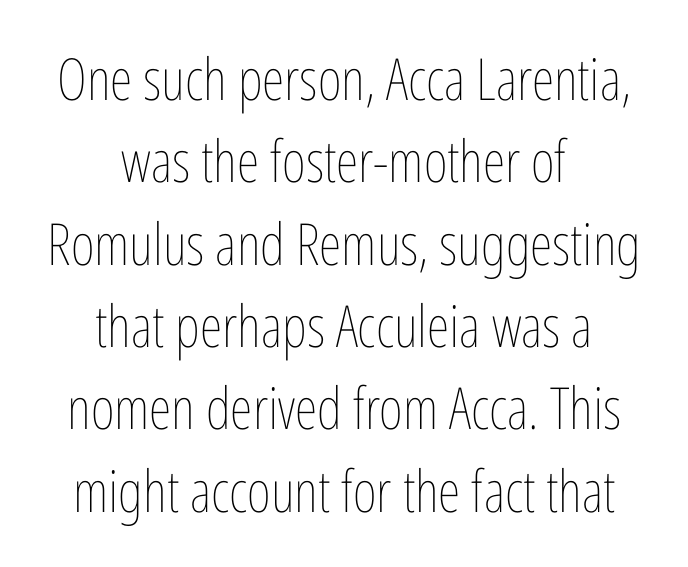
The image shows 58 px thin, condensed type, upright; set centered, normal line spacing (1.42x), normal letter spacing, not underlined; low stroke contrast and a medium x-height.
